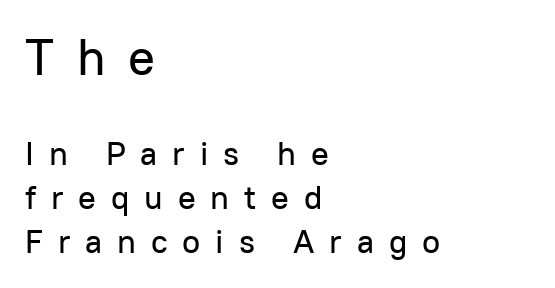
{"serif": "no", "italic": "no", "width": "normal", "stroke_contrast": "low", "x_height": "medium", "monospaced": "no", "underline": "no", "align": "left", "line_spacing": "normal", "line_spacing_ratio": 1.34, "letter_spacing": "wide", "letter_spacing_em": 0.45, "larger_block": "first", "size_ratio": 1.52, "glyph_px": 50}
